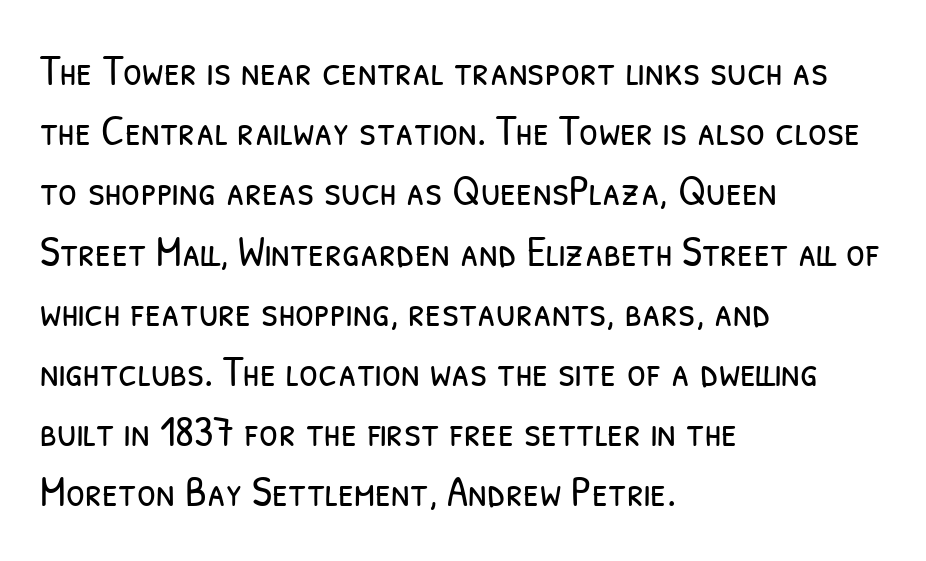
Is the type heavy? It reads as light-to-regular instead. Notice how the passage keeps a crisp vertical edge on the left only. Each letter keeps its own natural width here, so spacing adapts to shape. Unmarked baselines from the first word to the last. Are there feet on the stems? There aren't — it's a sans.
